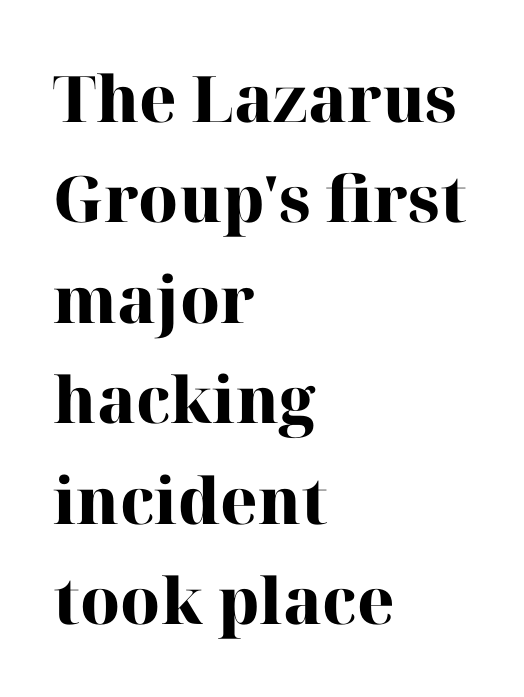
The text was rendered using a seriffed face with decorative stroke endings. This block has exactly the height ordinary leading produces. Observe the ordinary spacing: letters are neighbours, not strangers. Rule under the text: the space is simply empty. Spacing verdict: proportional, widths tailored to each character.
